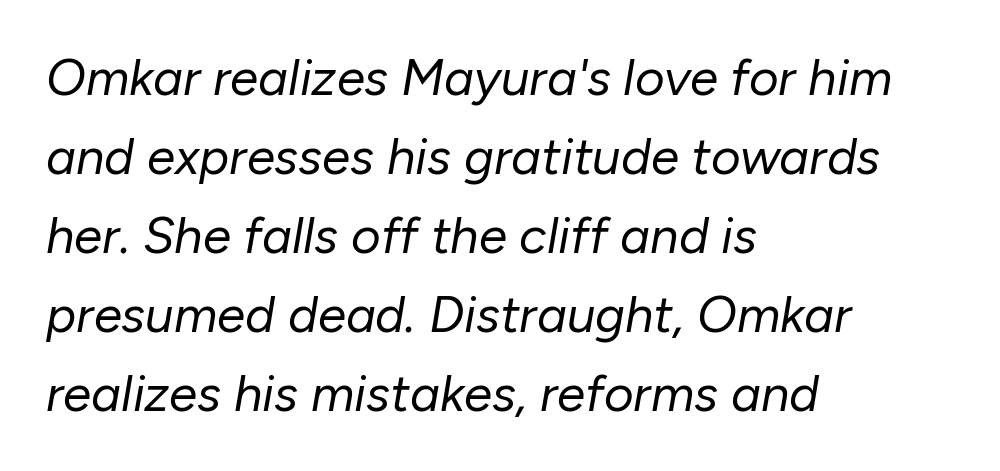
The image shows 51 px regular-weight type, italic (leaning right); set left-aligned, normal line spacing (1.55x), normal letter spacing, not underlined; low stroke contrast and a medium x-height.
